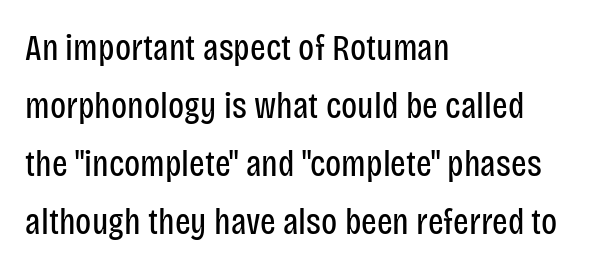
{"serif": "no", "italic": "no", "bold": "no", "weight": "regular", "width": "condensed", "stroke_contrast": "low", "x_height": "large", "monospaced": "no", "underline": "no", "align": "left", "line_spacing": "normal", "line_spacing_ratio": 1.57, "letter_spacing": "normal", "letter_spacing_em": 0.0, "glyph_px": 37}
